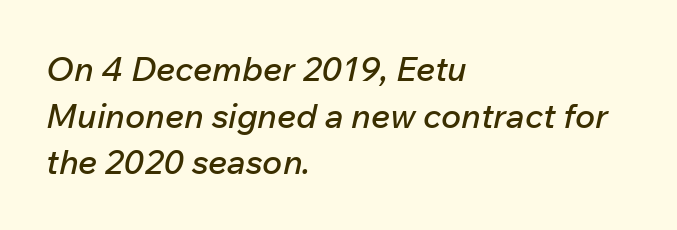
Character widths vary here, with narrow letters taking less room than wide ones. You could call the tracking neutral — neither tight nor loose. Horizontal bands of white between lines are of average thickness. Beneath every word, the page is bare. The axis of the letterforms is tilted away from vertical.
